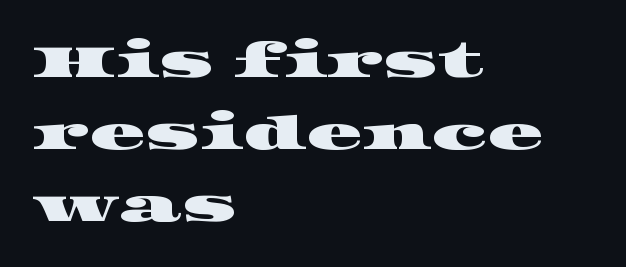
Spacing verdict: proportional, widths tailored to each character. Default kerning and tracking; the words read as compact shapes. Unlike a clean sans, this face finishes its strokes with serifs. The space directly below the letters is spotless. Successive baselines arrive at the customary interval. In CSS terms this would be text-align: left.
